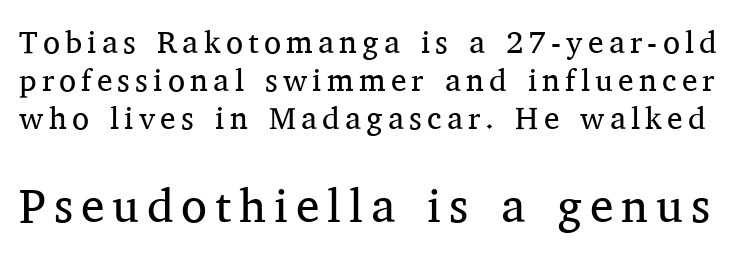
Q: Is the text bold? A: No.
Q: Is the text italic (slanted)? A: No, it is upright.
Q: Is the typeface a serif or a sans-serif typeface? A: Serif.
Q: Is the text underlined? A: No.
Q: Which block of text is set in a larger size, the first (top) or the second (bottom)? A: The second (bottom) one.
Q: Width (condensed, normal, or wide)? A: Normal.
Q: Stroke contrast? A: Medium.
Q: x-height? A: Medium.
Q: Monospaced? A: No.
